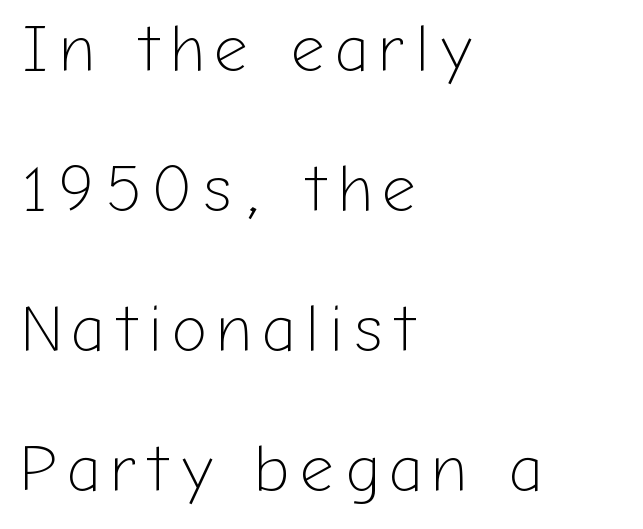
{"serif": "no", "italic": "no", "bold": "no", "weight": "light", "width": "normal", "stroke_contrast": "low", "x_height": "medium", "monospaced": "no", "underline": "no", "align": "left", "line_spacing": "loose", "line_spacing_ratio": 2.12, "glyph_px": 66}
